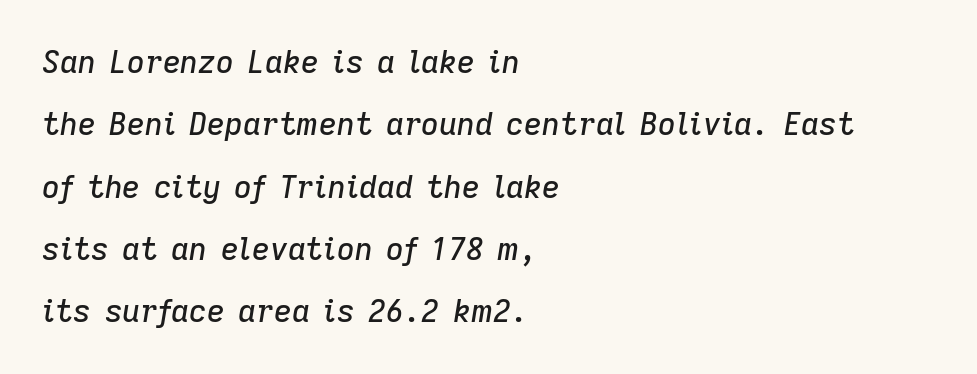
Is the block centered? No — it sits flush against the left margin. Characters are canted at an angle relative to the baseline's perpendicular. Character widths vary here, with narrow letters taking less room than wide ones. Just letters on the line, the space beneath them empty. Characters follow at the spacing the type designer built in.
